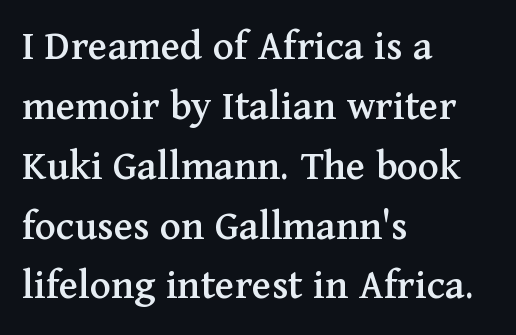
Q: Is the text italic (slanted)? A: No, it is upright.
Q: Is the typeface a serif or a sans-serif typeface? A: Serif.
Q: Is the text underlined? A: No.
Q: How is the paragraph aligned? A: Left-aligned.
Q: Is the spacing between letters normal or unusually wide? A: Normal.
Q: Is the spacing between lines tight, normal or loose? A: Normal.
Q: Width (condensed, normal, or wide)? A: Normal.
Q: Stroke contrast? A: Medium.
Q: x-height? A: Medium.
Q: Monospaced? A: No.
